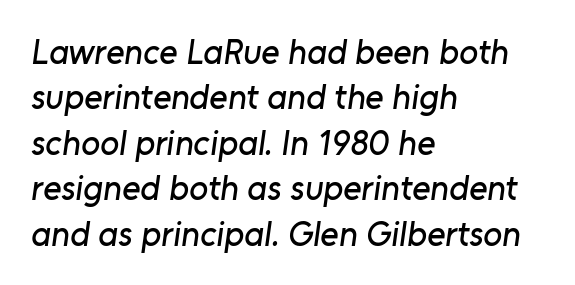
Unlike a traditional serif, this face leaves its strokes unadorned. Interline gaps are of average width in this sample. The paragraph shown leans on its left margin. Between one letter and the next there's only the usual sliver of space. The face used here is proportionally spaced, like ordinary book or web type.
